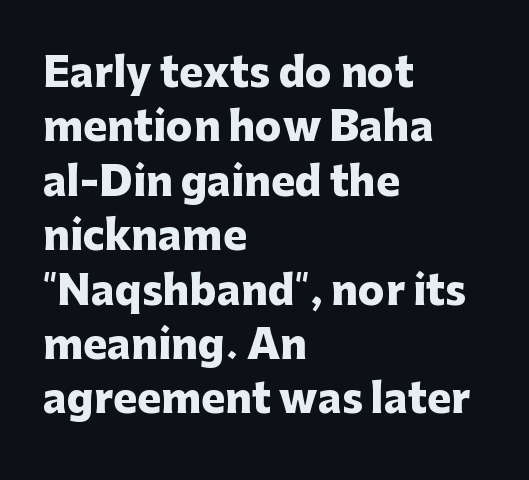
Q: Is the text bold? A: Yes.
Q: Is the text italic (slanted)? A: No, it is upright.
Q: Is the typeface a serif or a sans-serif typeface? A: Sans-serif.
Q: Is the text underlined? A: No.
Q: How is the paragraph aligned? A: Left-aligned.
Q: Is the spacing between letters normal or unusually wide? A: Normal.
Q: Is the spacing between lines tight, normal or loose? A: Normal.
Q: Width (condensed, normal, or wide)? A: Normal.
Q: Stroke contrast? A: Low.
Q: x-height? A: Medium.
Q: Monospaced? A: No.
